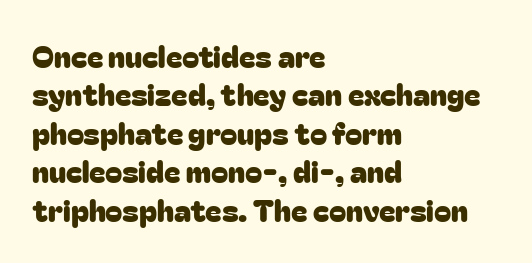
Each letter keeps its own natural width here, so spacing adapts to shape. The setting favours the left margin, as ordinary paragraphs usually do. The type is set solid horizontally, with unmodified tracking. Does the type have serifs? No, each stem ends abruptly.
